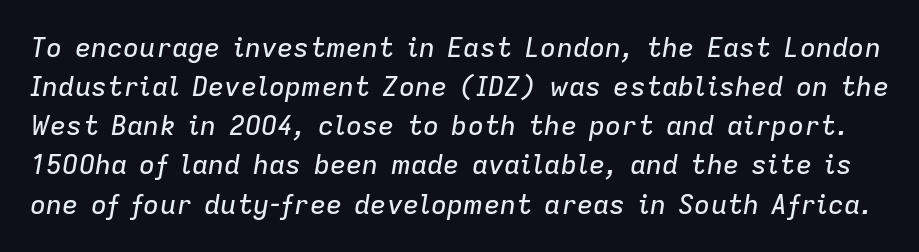
Q: Is the text italic (slanted)? A: Yes, it leans right by about 9 degrees.
Q: Is the text underlined? A: No.
Q: Is the spacing between letters normal or unusually wide? A: Normal.
Q: Is the spacing between lines tight, normal or loose? A: Normal.
